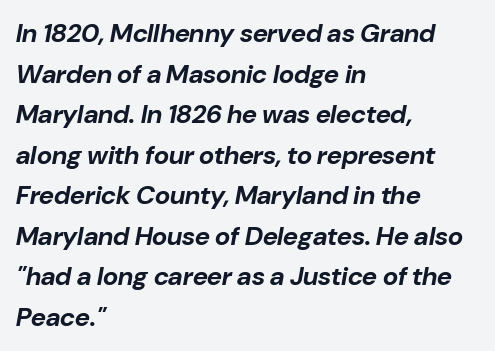
{"italic": "yes", "lean": "right", "slant_degrees": 10, "bold": "yes", "underline": "no", "align": "left", "line_spacing": "normal", "line_spacing_ratio": 1.56, "letter_spacing": "normal", "letter_spacing_em": 0.0, "glyph_px": 26}
